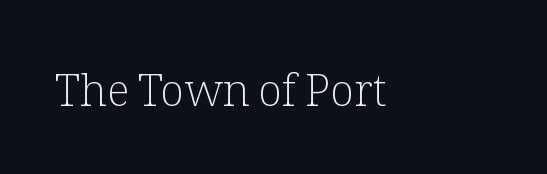
{"serif": "yes", "italic": "no", "bold": "no", "weight": "light", "width": "normal", "stroke_contrast": "low", "x_height": "medium", "monospaced": "no", "underline": "no", "letter_spacing": "normal", "letter_spacing_em": 0.0, "glyph_px": 44}
